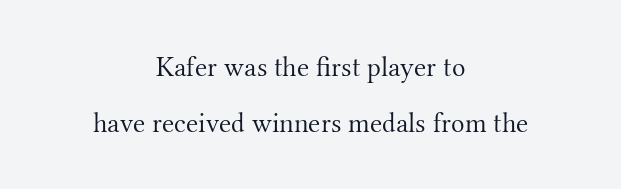
Summary of weight: not heavy and not bold. The rendering uses natural spacing where letterforms have individual widths. The lines are spread far apart with generous leading. Tall strokes in this sample are plumb rather than angled. A serif font was chosen for this passage.
